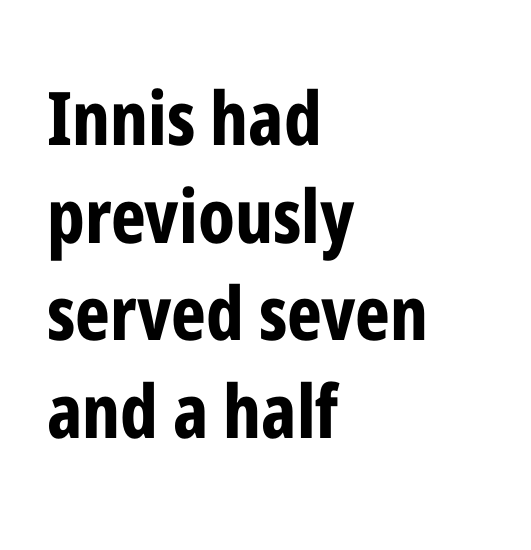
The image shows 74 px bold, condensed sans-serif type, upright; set left-aligned, normal line spacing (1.32x), normal letter spacing, not underlined; low stroke contrast and a medium x-height.
